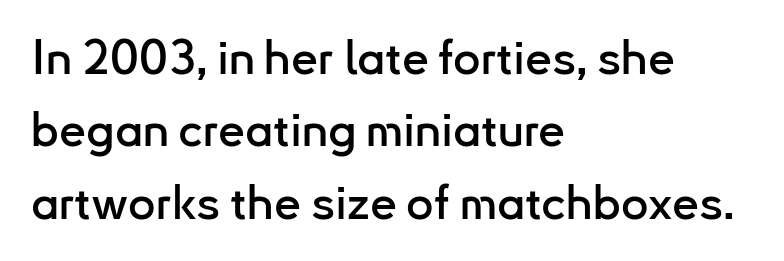
The letters advance in unequal steps, a hallmark of proportional type. Reading down the block, your eye returns to a fixed left position each line. The type is set solid horizontally, with unmodified tracking. This block has exactly the height ordinary leading produces. In terms of posture, this sample is upright. This sample uses a sans-serif face.
